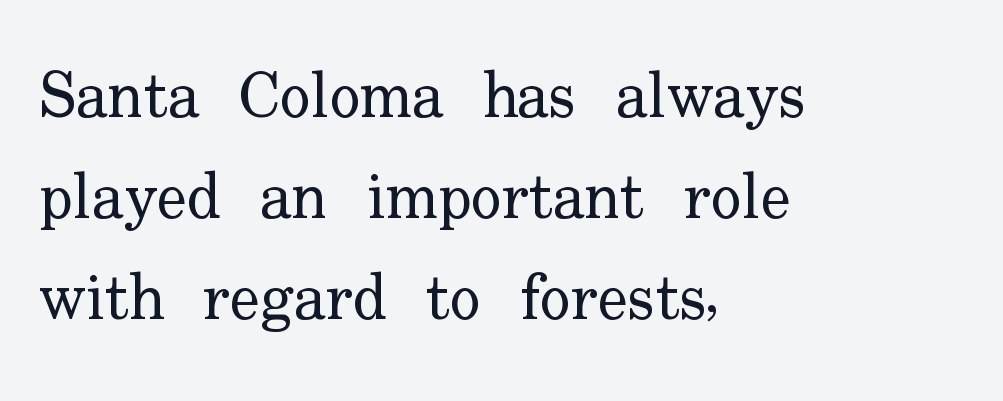
Q: Is the text bold? A: No.
Q: Is the text italic (slanted)? A: No, it is upright.
Q: Is the typeface a serif or a sans-serif typeface? A: Serif.
Q: Is the text underlined? A: No.
Q: How is the paragraph aligned? A: Left-aligned.
Q: Is the spacing between letters normal or unusually wide? A: Normal.
Q: Is the spacing between lines tight, normal or loose? A: Normal.
Q: Width (condensed, normal, or wide)? A: Normal.
Q: Stroke contrast? A: Low.
Q: x-height? A: Small.
Q: Monospaced? A: No.
